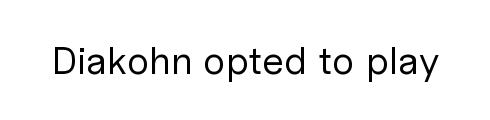
A typesetter would mark this as roman, not italic. The glyphs are unaccompanied by any horizontal stroke below them. The weight tops out at a normal text grade. Here the glyphs are tracked normally, forming tight word shapes. Letterform terminals end flat and unadorned throughout the passage.
